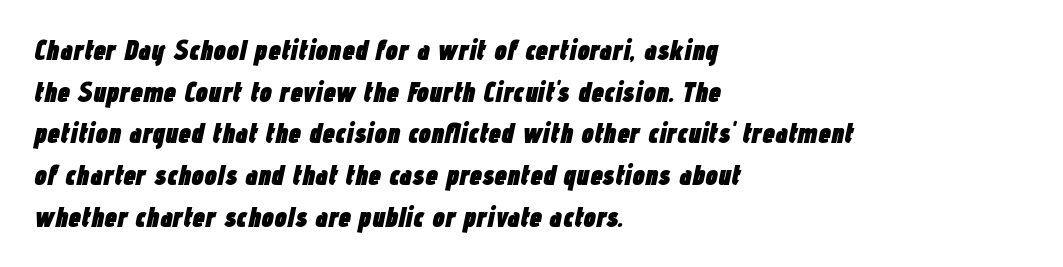
{"italic": "yes", "lean": "right", "slant_degrees": 12, "bold": "yes", "weight": "heavy", "width": "condensed", "stroke_contrast": "low", "x_height": "medium", "monospaced": "no", "underline": "no", "align": "left", "line_spacing": "normal", "line_spacing_ratio": 1.49, "letter_spacing": "normal", "letter_spacing_em": 0.0, "glyph_px": 28}
